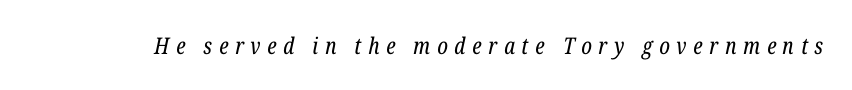
{"italic": "yes", "lean": "right", "slant_degrees": 12, "bold": "no", "underline": "no", "letter_spacing": "wide", "letter_spacing_em": 0.29, "glyph_px": 23}
